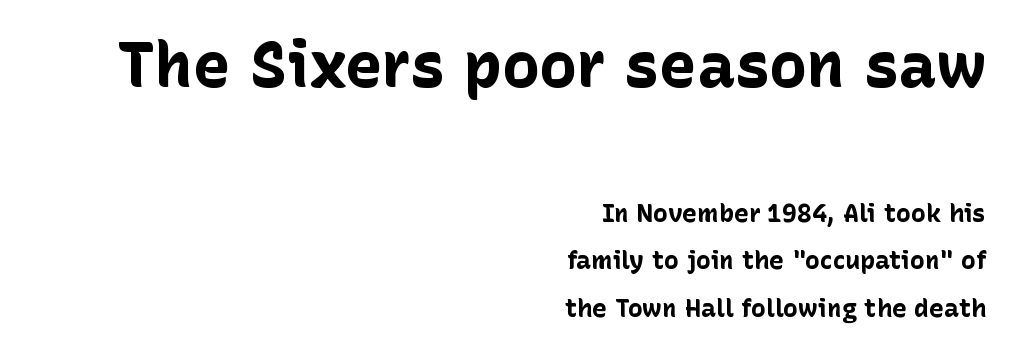
Q: Is the text bold? A: Yes.
Q: Is the text italic (slanted)? A: No, it is upright.
Q: Is the typeface a serif or a sans-serif typeface? A: Sans-serif.
Q: Is the text underlined? A: No.
Q: How is the paragraph aligned? A: Right-aligned.
Q: Is the spacing between letters normal or unusually wide? A: Normal.
Q: Is the spacing between lines tight, normal or loose? A: Loose.
Q: Which block of text is set in a larger size, the first (top) or the second (bottom)? A: The first (top) one.
Q: Width (condensed, normal, or wide)? A: Normal.
Q: Stroke contrast? A: Low.
Q: x-height? A: Medium.
Q: Monospaced? A: No.
